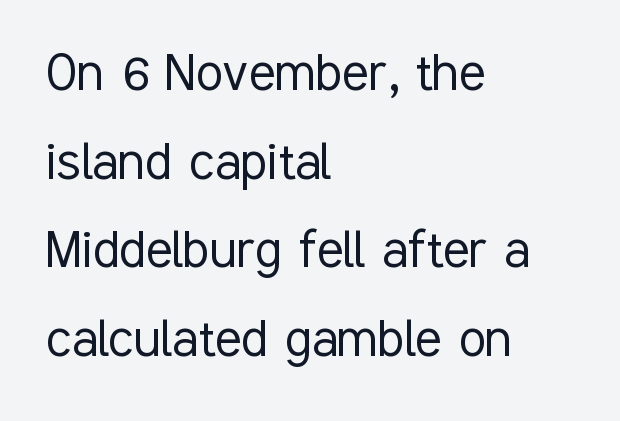
{"serif": "no", "italic": "no", "bold": "no", "weight": "light", "width": "condensed", "stroke_contrast": "low", "x_height": "medium", "monospaced": "no", "underline": "no", "align": "left", "line_spacing": "normal", "line_spacing_ratio": 1.43, "letter_spacing": "normal", "letter_spacing_em": 0.0, "glyph_px": 62}
